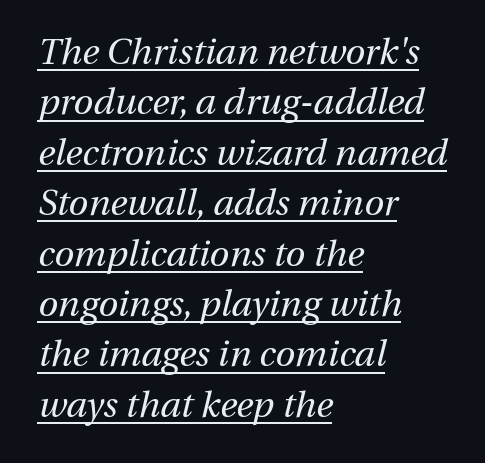
{"italic": "yes", "lean": "right", "slant_degrees": 13, "bold": "no", "weight": "regular", "width": "normal", "stroke_contrast": "medium", "x_height": "medium", "monospaced": "no", "underline": "yes", "align": "left", "line_spacing": "normal", "line_spacing_ratio": 1.4, "letter_spacing": "normal", "letter_spacing_em": 0.0, "glyph_px": 36}
